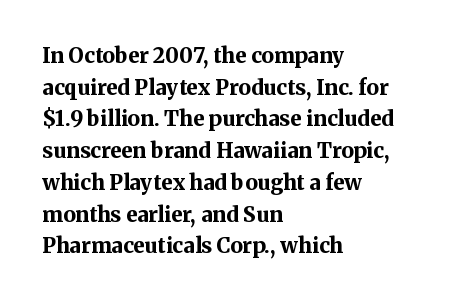
The image shows 21 px bold type, upright; set left-aligned, normal line spacing (1.51x), normal letter spacing, not underlined.
